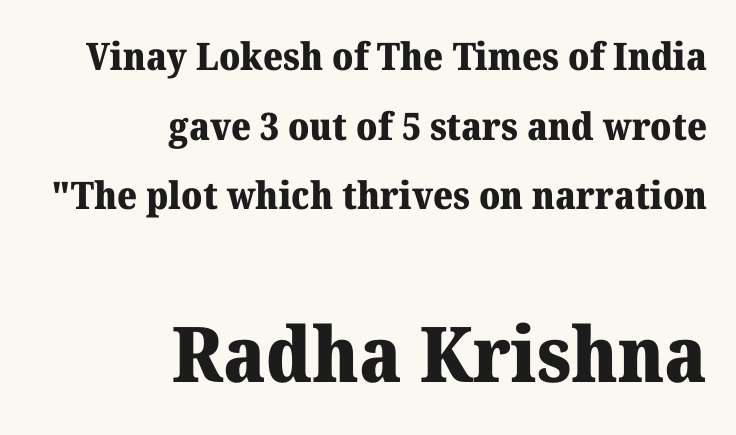
The font's upright variant was chosen for this text. The type is set solid horizontally, with unmodified tracking. The text was rendered using a seriffed face with decorative stroke endings. Type size steps up from the first block to the second. Is this a fixed-width face? No — the glyphs have proportional, varying widths.
